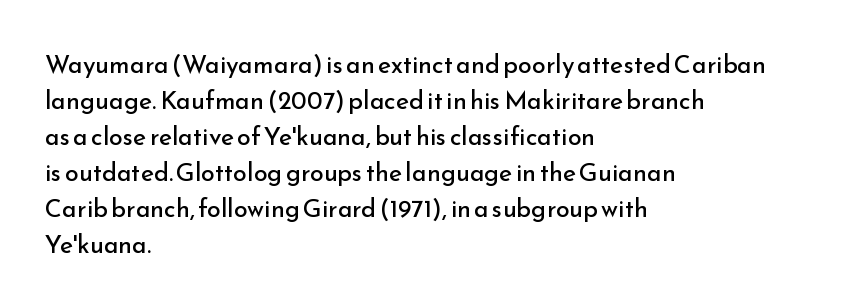
Q: Is the text bold? A: No.
Q: Is the text italic (slanted)? A: No, it is upright.
Q: Is the text underlined? A: No.
Q: How is the paragraph aligned? A: Left-aligned.
Q: Is the spacing between letters normal or unusually wide? A: Normal.
Q: Is the spacing between lines tight, normal or loose? A: Normal.
